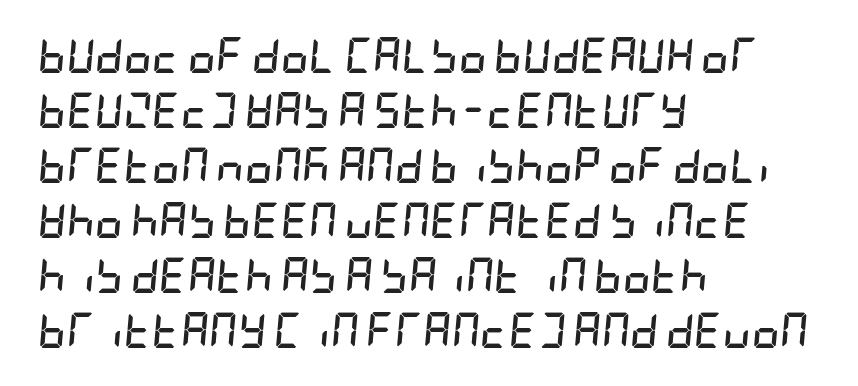
This sample keeps an unexceptional amount of space between lines. Casual observation: everything's shoved over to the left. Yep, that's italic — everything's leaning. Summary of weight: heavy, a full bold.
